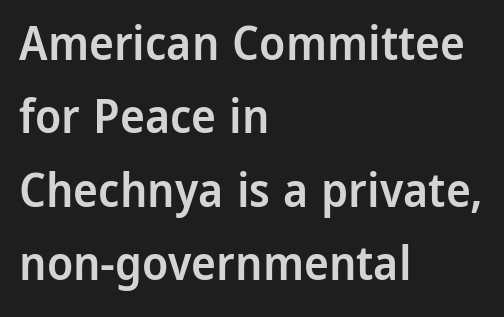
The image shows 47 px semibold sans-serif type, upright; set left-aligned, normal line spacing (1.56x), normal letter spacing, not underlined; low stroke contrast and a medium x-height.
